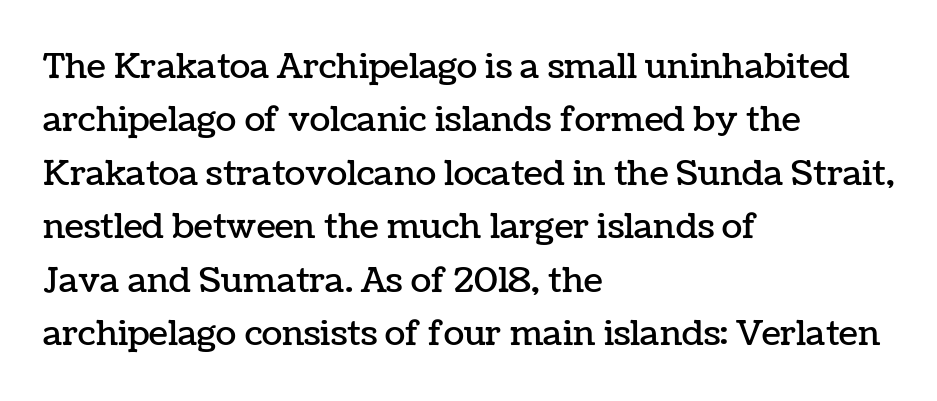
{"italic": "no", "width": "normal", "stroke_contrast": "low", "x_height": "medium", "monospaced": "no", "underline": "no", "align": "left", "line_spacing": "normal", "line_spacing_ratio": 1.57, "letter_spacing": "normal", "letter_spacing_em": 0.0, "glyph_px": 34}
